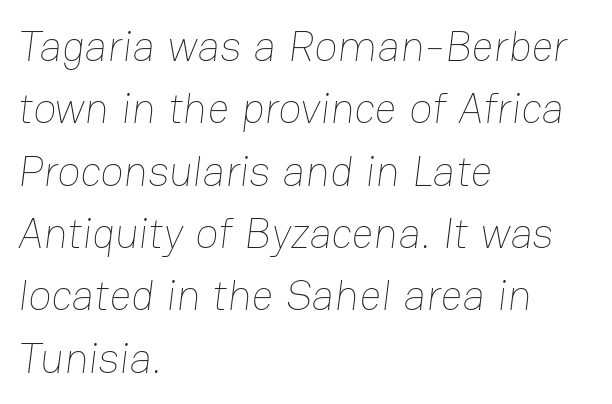
Characters follow at the spacing the type designer built in. A normal amount of white space separates one row of letters from the next. The foot of each line stays bare and open. Every row of glyphs begins at an identical x-position on the left. Each letter keeps its own natural width here, so spacing adapts to shape. Stems and bowls with no extra thickness — not bold.
